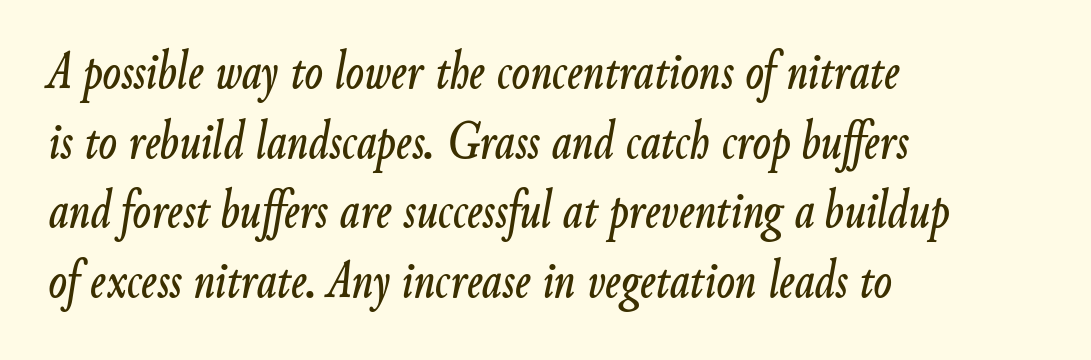
The image shows 54 px condensed type, italic (leaning right); set left-aligned, normal line spacing (1.29x), normal letter spacing, not underlined; low stroke contrast and a small x-height.
